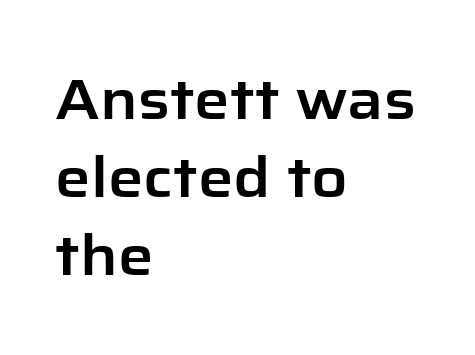
Honestly, the row spacing looks completely unremarkable. This sample uses a sans-serif face. Every stem runs plumb, perpendicular to the baseline. Looks like regular typesetting: each glyph gets only the width it needs. The space directly below the letters is spotless. The passage is arranged the way most books set body copy — flush left.
